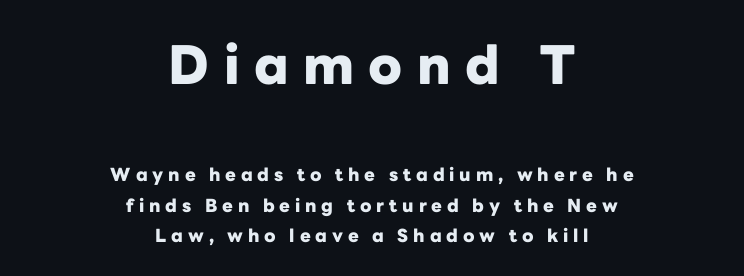
The image shows 53 px heavy sans-serif type, upright; set centered, line spacing 1.72x, unusually wide letter spacing (+0.27 em), not underlined; the first (top) block is 2.94x larger; low stroke contrast and a medium x-height.
